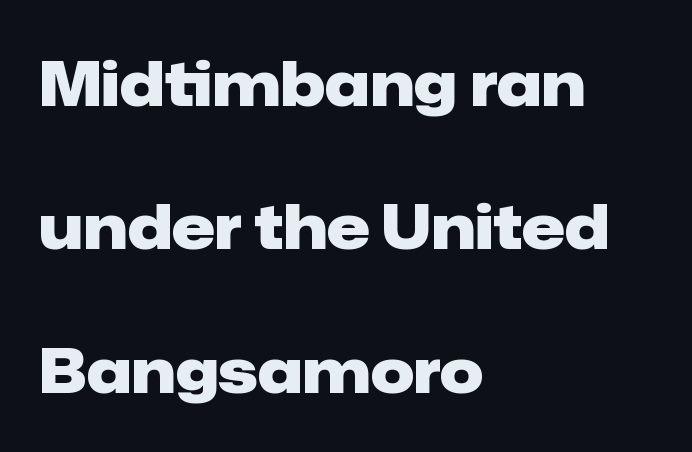
The image shows 61 px heavy sans-serif type, upright; set left-aligned, loose line spacing (2.35x), normal letter spacing, not underlined; low stroke contrast and a medium x-height.
